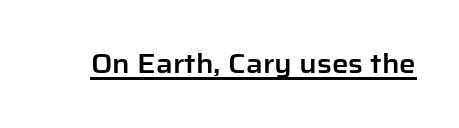
The image shows 26 px text type, upright; set normal letter spacing, underlined.
